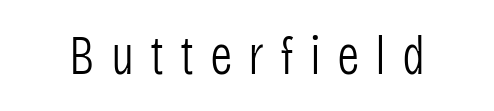
The image shows 55 px light, condensed sans-serif type, upright; set unusually wide letter spacing (+0.29 em), not underlined; low stroke contrast and a large x-height.
